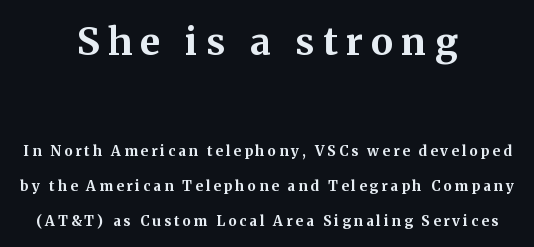
Q: Is the text bold? A: Yes.
Q: Is the text italic (slanted)? A: No, it is upright.
Q: Is the typeface a serif or a sans-serif typeface? A: Serif.
Q: Is the text underlined? A: No.
Q: How is the paragraph aligned? A: Centered.
Q: Is the spacing between letters normal or unusually wide? A: Unusually wide.
Q: Is the spacing between lines tight, normal or loose? A: Loose.
Q: Which block of text is set in a larger size, the first (top) or the second (bottom)? A: The first (top) one.
Q: Width (condensed, normal, or wide)? A: Normal.
Q: Stroke contrast? A: Medium.
Q: x-height? A: Medium.
Q: Monospaced? A: No.
